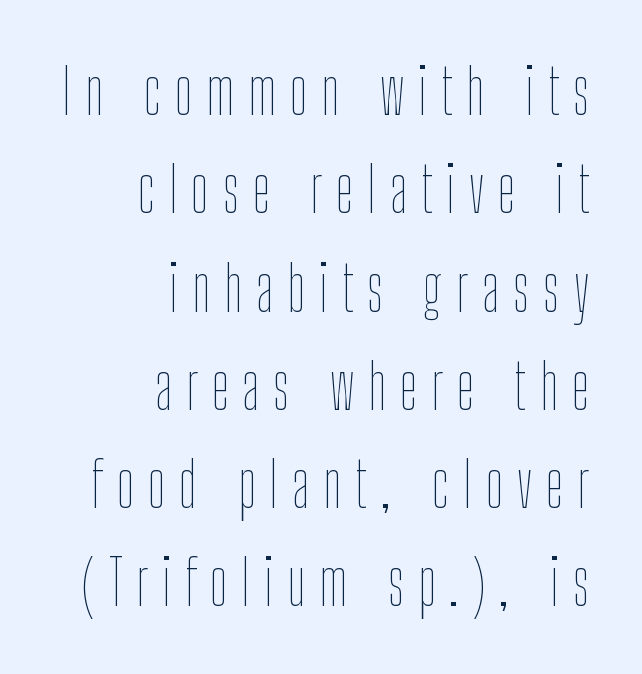
How are the letters spaced? Widely, with obvious added tracking. Vertically, the passage feels balanced, rows spaced as you'd expect. The cut favours lightness, reaching ordinary text weight at its darkest. The letters stand upright; this is a roman face. The face used here is proportionally spaced, like ordinary book or web type. The foot of each line stays bare and open.
